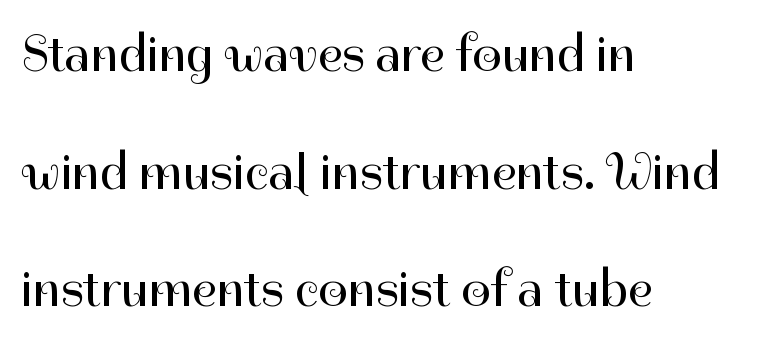
{"serif": "no", "italic": "no", "bold": "no", "weight": "regular", "width": "normal", "stroke_contrast": "high", "x_height": "medium", "monospaced": "no", "underline": "no", "align": "left", "line_spacing": "loose", "line_spacing_ratio": 2.26, "letter_spacing": "normal", "letter_spacing_em": 0.0, "glyph_px": 52}
